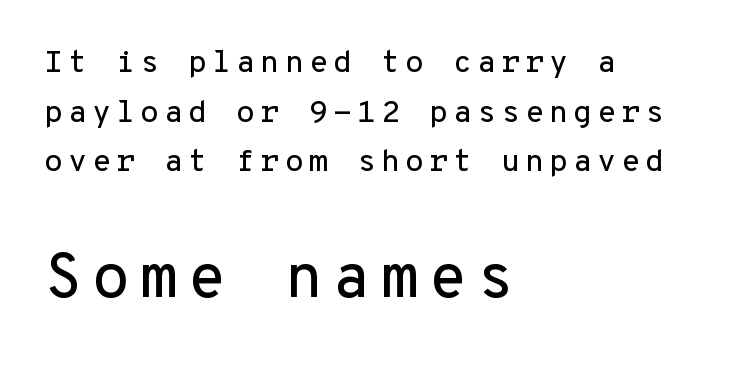
Q: Is the text italic (slanted)? A: No, it is upright.
Q: Is the typeface a serif or a sans-serif typeface? A: Sans-serif.
Q: Is the text underlined? A: No.
Q: How is the paragraph aligned? A: Left-aligned.
Q: Is the spacing between lines tight, normal or loose? A: Normal.
Q: Which block of text is set in a larger size, the first (top) or the second (bottom)? A: The second (bottom) one.
Q: Width (condensed, normal, or wide)? A: Normal.
Q: Stroke contrast? A: Low.
Q: x-height? A: Medium.
Q: Monospaced? A: Yes.
